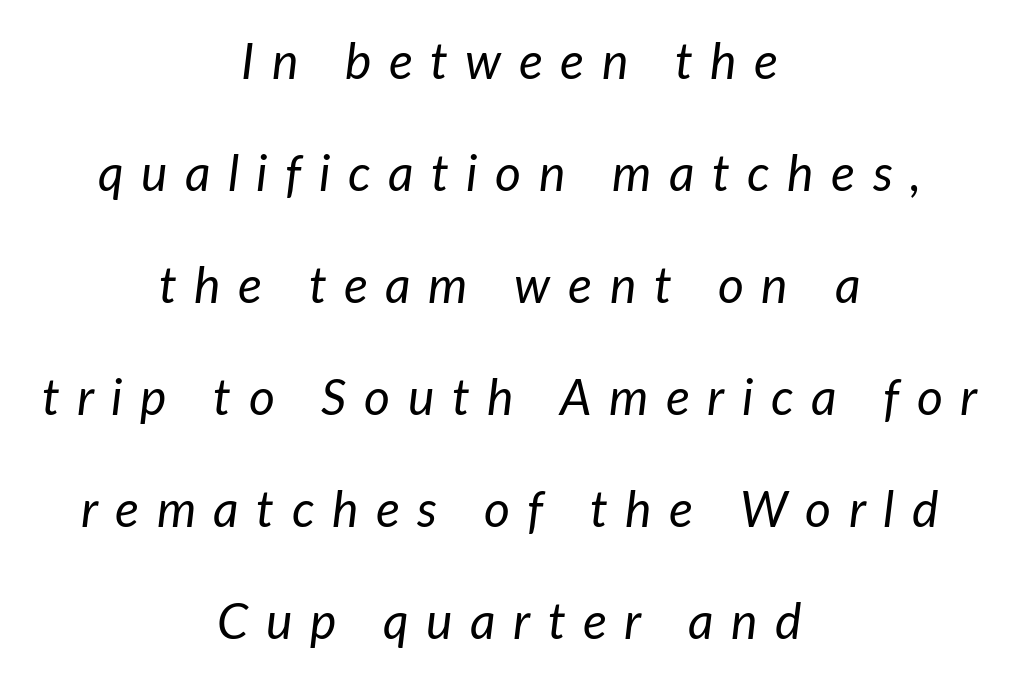
Caption: multi-line text, centered on the measure. Leading: increased. No letter is thick-stroked: the sample isn't bold. Spacing verdict: proportional, widths tailored to each character.
